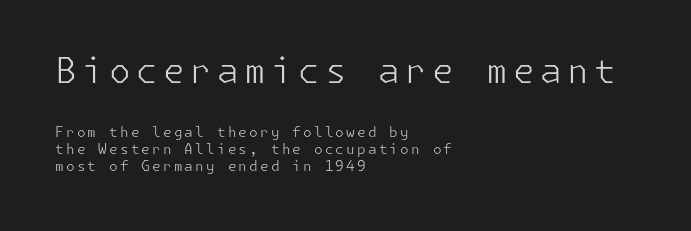
Think standard paragraph weight, or any step lighter than that. Size contrast runs from large at the top to small at the bottom. It's the straight-up-and-down kind of type. Unmarked baselines from the first word to the last.
